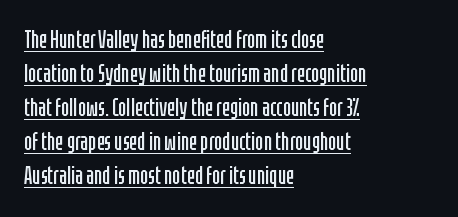
{"italic": "no", "bold": "no", "underline": "yes", "align": "left", "line_spacing": "normal", "line_spacing_ratio": 1.42, "letter_spacing": "normal", "letter_spacing_em": 0.0, "glyph_px": 24}
